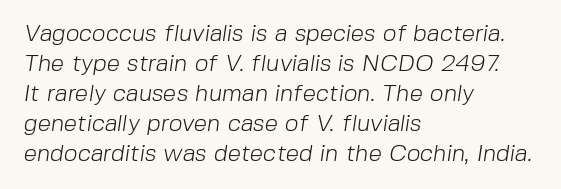
The image shows 24 px text type; set left-aligned, normal line spacing (1.25x), normal letter spacing, not underlined.
